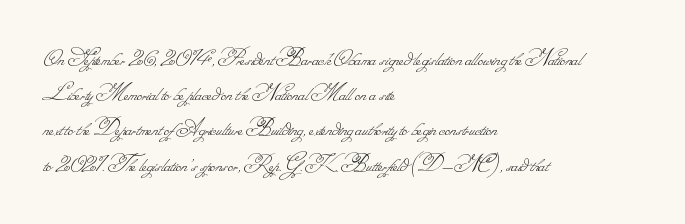
Q: Is the text bold? A: No.
Q: Is the text underlined? A: No.
Q: How is the paragraph aligned? A: Left-aligned.
Q: Is the spacing between letters normal or unusually wide? A: Normal.
Q: Is the spacing between lines tight, normal or loose? A: Normal.
